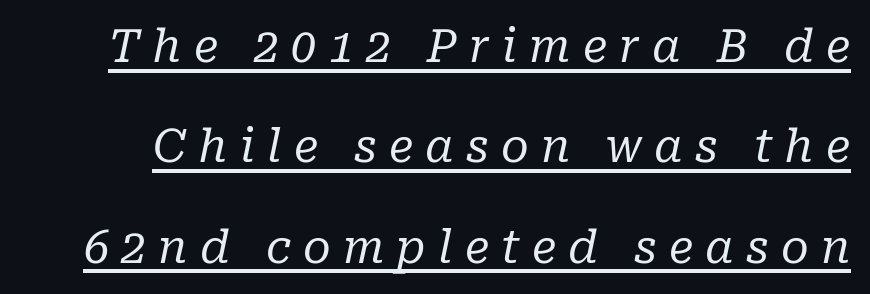
{"serif": "yes", "italic": "yes", "lean": "right", "slant_degrees": 10, "bold": "no", "weight": "regular", "width": "normal", "stroke_contrast": "low", "x_height": "medium", "monospaced": "no", "underline": "yes", "line_spacing": "loose", "line_spacing_ratio": 2.23, "letter_spacing": "wide", "letter_spacing_em": 0.27, "glyph_px": 45}
